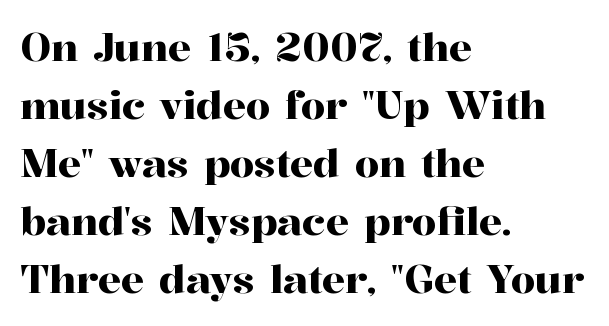
Q: Is the text italic (slanted)? A: No, it is upright.
Q: Is the typeface a serif or a sans-serif typeface? A: Serif.
Q: Is the text underlined? A: No.
Q: How is the paragraph aligned? A: Left-aligned.
Q: Is the spacing between letters normal or unusually wide? A: Normal.
Q: Is the spacing between lines tight, normal or loose? A: Normal.
Q: Width (condensed, normal, or wide)? A: Normal.
Q: Stroke contrast? A: High.
Q: x-height? A: Medium.
Q: Monospaced? A: No.
